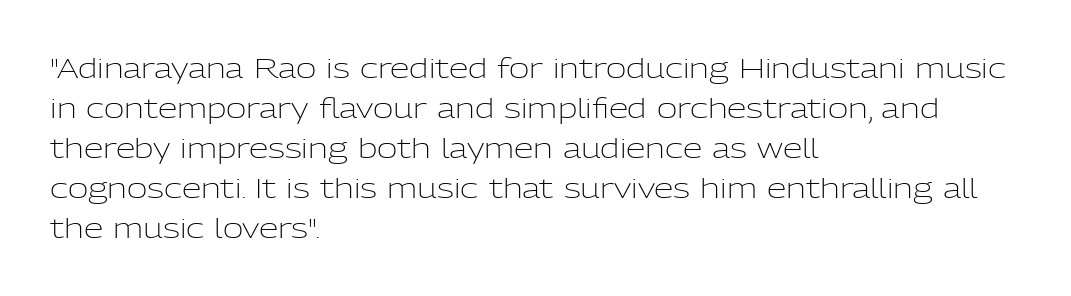
Underlining? Definitely not there. Whoever set this chose a conventional vertical rhythm. Think standard paragraph weight, or any step lighter than that. The type is set solid horizontally, with unmodified tracking. Each letter keeps its own natural width here, so spacing adapts to shape.
